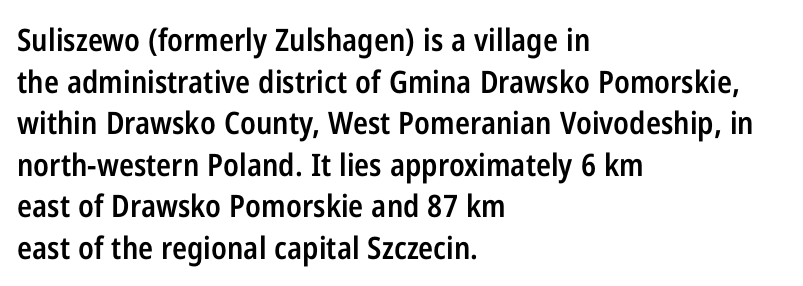
Q: Is the text bold? A: Semi-bold.
Q: Is the text italic (slanted)? A: No, it is upright.
Q: Is the typeface a serif or a sans-serif typeface? A: Sans-serif.
Q: Is the text underlined? A: No.
Q: How is the paragraph aligned? A: Left-aligned.
Q: Is the spacing between letters normal or unusually wide? A: Normal.
Q: Is the spacing between lines tight, normal or loose? A: Normal.
Q: Width (condensed, normal, or wide)? A: Condensed.
Q: Stroke contrast? A: Low.
Q: x-height? A: Medium.
Q: Monospaced? A: No.
